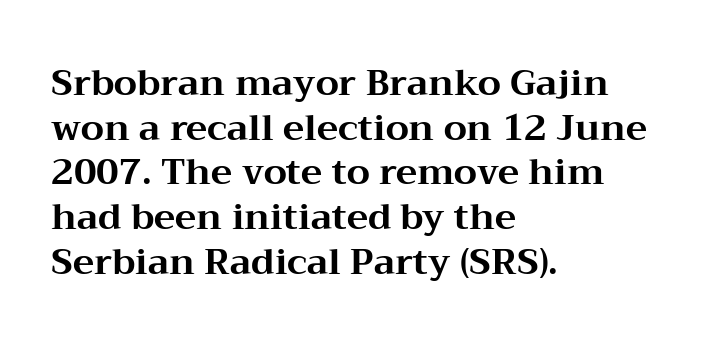
{"serif": "yes", "italic": "no", "bold": "yes", "weight": "bold", "width": "wide", "stroke_contrast": "medium", "x_height": "medium", "monospaced": "no", "underline": "no", "align": "left", "line_spacing_ratio": 1.24, "letter_spacing": "normal", "letter_spacing_em": 0.0, "glyph_px": 36}
